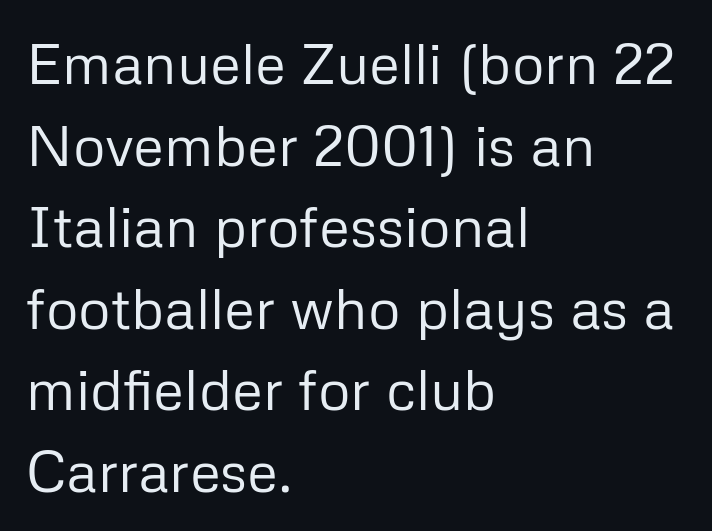
{"serif": "no", "italic": "no", "bold": "no", "weight": "regular", "width": "normal", "stroke_contrast": "low", "x_height": "medium", "monospaced": "no", "underline": "no", "align": "left", "line_spacing": "normal", "line_spacing_ratio": 1.43, "letter_spacing": "normal", "letter_spacing_em": 0.0, "glyph_px": 57}
